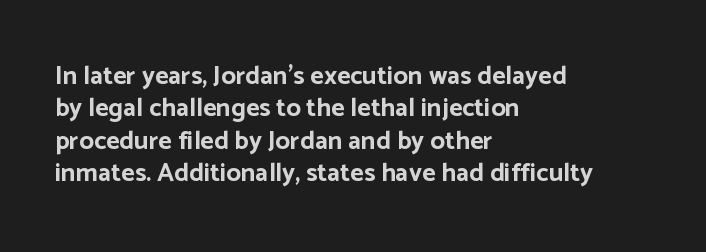
Interline gaps are of average width in this sample. Words float on clear page, feet unadorned. Weight check: bold — yes, fully. These lines were composed using upright roman letters.
